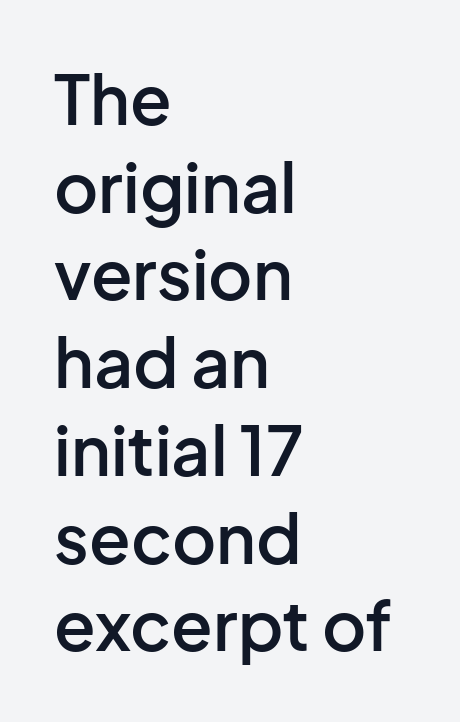
The image shows 68 px semibold sans-serif type, upright; set left-aligned, normal line spacing (1.29x), normal letter spacing, not underlined; low stroke contrast and a medium x-height.
